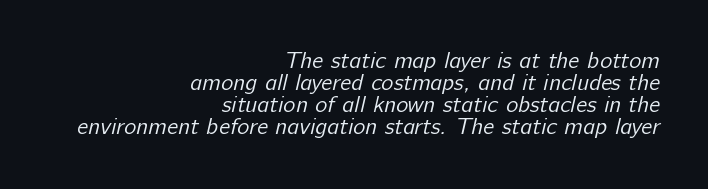
Q: Is the text bold? A: No.
Q: Is the text underlined? A: No.
Q: How is the paragraph aligned? A: Right-aligned.
Q: Is the spacing between letters normal or unusually wide? A: Normal.
Q: Is the spacing between lines tight, normal or loose? A: Tight.
